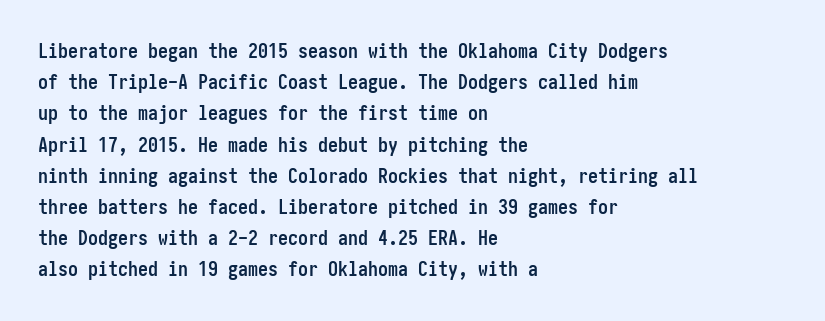
{"italic": "no", "bold": "yes", "underline": "no", "align": "left", "line_spacing": "normal", "line_spacing_ratio": 1.56, "letter_spacing": "normal", "letter_spacing_em": 0.0, "glyph_px": 20}
